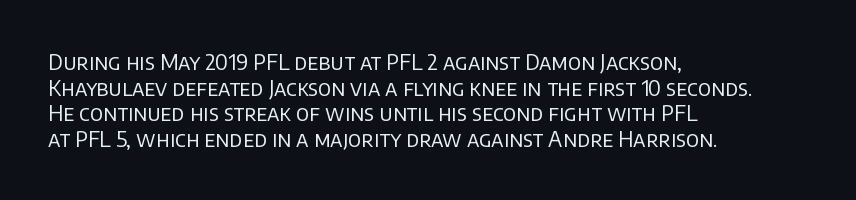
{"italic": "no", "bold": "no", "underline": "no", "align": "left", "line_spacing_ratio": 1.22, "letter_spacing": "normal", "letter_spacing_em": 0.0, "glyph_px": 21}
